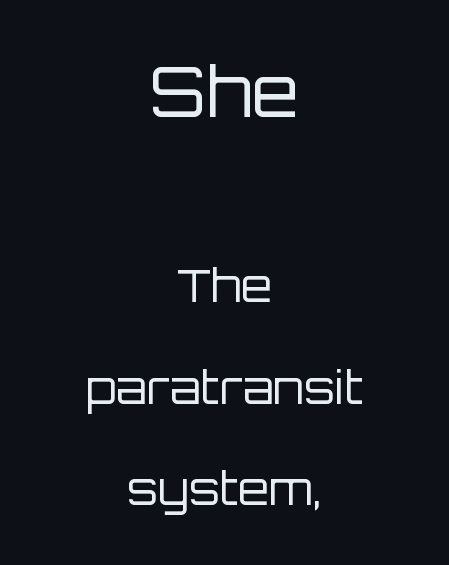
{"serif": "no", "italic": "no", "bold": "no", "weight": "regular", "width": "normal", "stroke_contrast": "low", "x_height": "large", "monospaced": "no", "underline": "no", "align": "center", "line_spacing": "loose", "line_spacing_ratio": 2.26, "letter_spacing": "normal", "letter_spacing_em": 0.0, "larger_block": "first", "size_ratio": 1.51, "glyph_px": 68}
